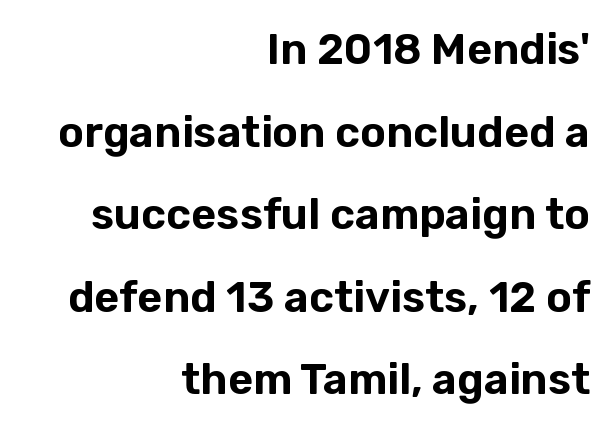
Q: Is the text italic (slanted)? A: No, it is upright.
Q: Is the typeface a serif or a sans-serif typeface? A: Sans-serif.
Q: Is the text underlined? A: No.
Q: How is the paragraph aligned? A: Right-aligned.
Q: Is the spacing between letters normal or unusually wide? A: Normal.
Q: Is the spacing between lines tight, normal or loose? A: Loose.
Q: Width (condensed, normal, or wide)? A: Normal.
Q: Stroke contrast? A: Low.
Q: x-height? A: Medium.
Q: Monospaced? A: No.
